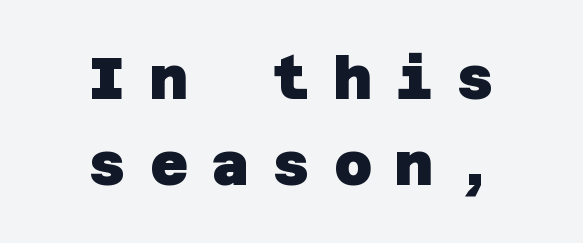
{"serif": "no", "bold": "yes", "weight": "heavy", "width": "normal", "stroke_contrast": "low", "x_height": "large", "underline": "no", "align": "center", "line_spacing": "normal", "line_spacing_ratio": 1.46, "letter_spacing": "wide", "letter_spacing_em": 0.39, "glyph_px": 59}
